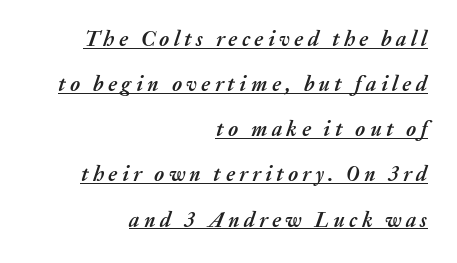
Spacing between characters has been opened up far beyond the box default. Designer's note — italics engaged. Students, this is bold: see how much ink each stroke carries. The line-height multiplier appears high, well above default. The typesetter chose a ragged-left arrangement here.
